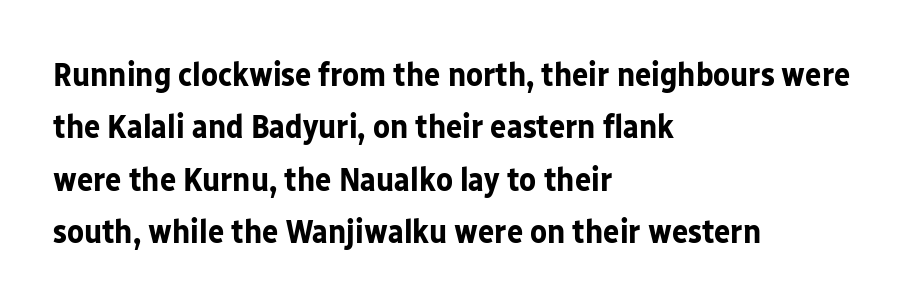
Observe the ordinary spacing: letters are neighbours, not strangers. Here the designer chose a conventional face with non-uniform glyph widths. Honestly, the row spacing looks completely unremarkable. Chunky letters — that's bold for sure. Upright lettering throughout.
